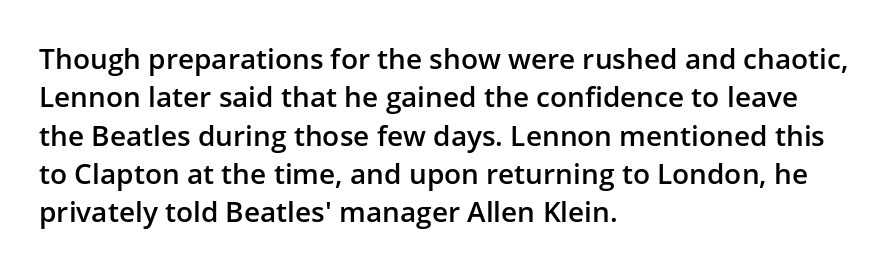
The image shows 28 px semibold sans-serif type, upright; set left-aligned, normal line spacing (1.37x), normal letter spacing, not underlined; low stroke contrast and a medium x-height.
